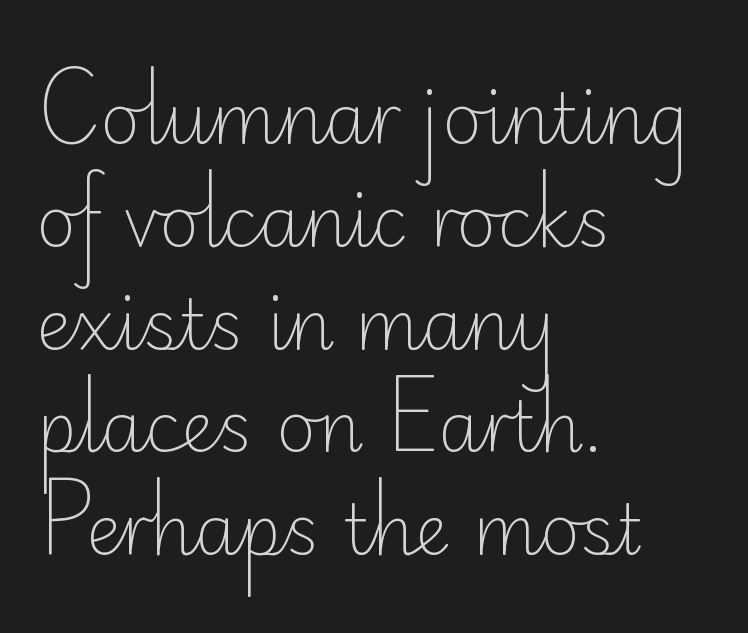
The image shows 69 px light sans-serif type, upright; set left-aligned, normal line spacing (1.49x), normal letter spacing, not underlined; low stroke contrast and a small x-height.
